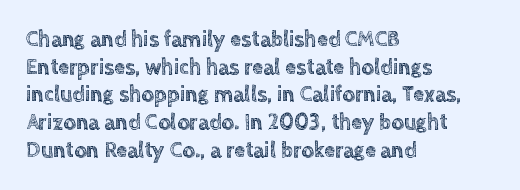
Regarding leading, the lines here are spaced in the standard way. The space beneath each line is pristine and unruled. Tracking value appears to be zero — textbook default spacing. The setting favours the left margin, as ordinary paragraphs usually do.
